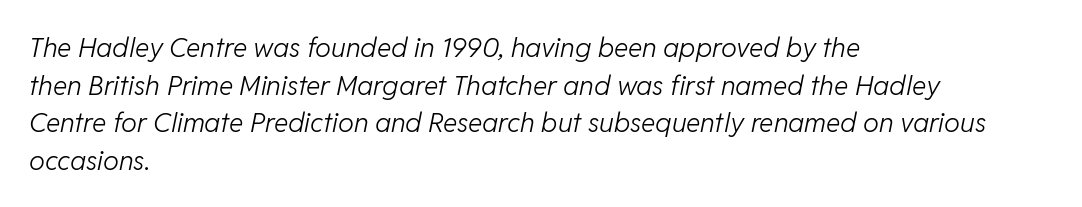
Q: Is the text bold? A: No.
Q: Is the text italic (slanted)? A: Yes, it leans right by about 11 degrees.
Q: Is the text underlined? A: No.
Q: How is the paragraph aligned? A: Left-aligned.
Q: Is the spacing between letters normal or unusually wide? A: Normal.
Q: Is the spacing between lines tight, normal or loose? A: Normal.
